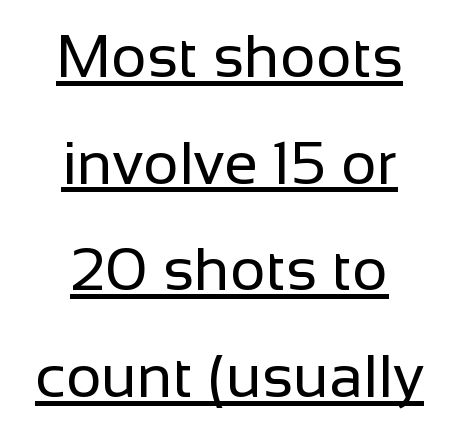
The image shows 61 px regular-weight sans-serif type, upright; set centered, line spacing 1.75x, normal letter spacing, underlined; low stroke contrast and a medium x-height.
